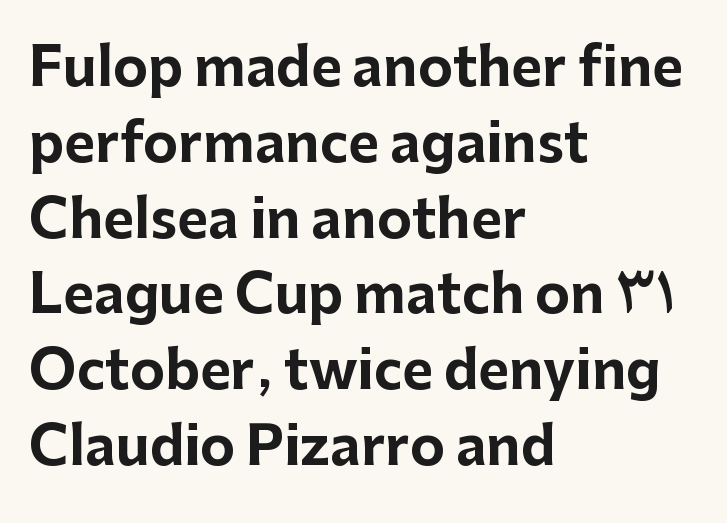
The letters advance in unequal steps, a hallmark of proportional type. Serifs: no, the terminals of the letterforms are clean. The letterforms sit shoulder to shoulder at normal distance. Bare-footed words on every line. A typesetter would call this leading conventional body-copy spacing. The setting favours the left margin, as ordinary paragraphs usually do.
